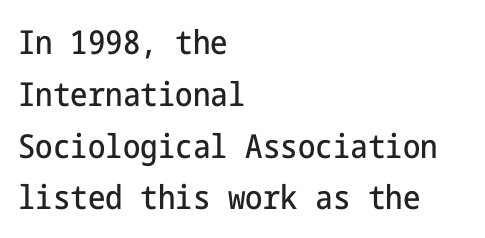
Q: Is the text italic (slanted)? A: No, it is upright.
Q: Is the typeface a serif or a sans-serif typeface? A: Sans-serif.
Q: Is the text underlined? A: No.
Q: How is the paragraph aligned? A: Left-aligned.
Q: Is the spacing between letters normal or unusually wide? A: Normal.
Q: Is the spacing between lines tight, normal or loose? A: Normal.
Q: Width (condensed, normal, or wide)? A: Condensed.
Q: Stroke contrast? A: Low.
Q: x-height? A: Medium.
